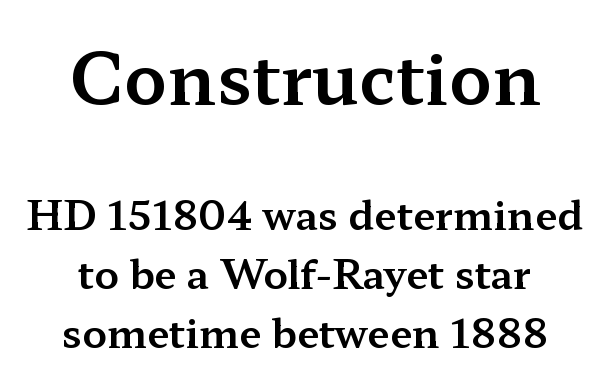
A student would notice the top passage is typeset larger than what follows. The compositor balanced each line on the midline. Think of a printed novel: that variable character pitch is what you see here. Notice how descenders clear the ascenders below comfortably — that's standard leading. The glyphs in this specimen are seriffed. Vertical strokes here are truly vertical.
